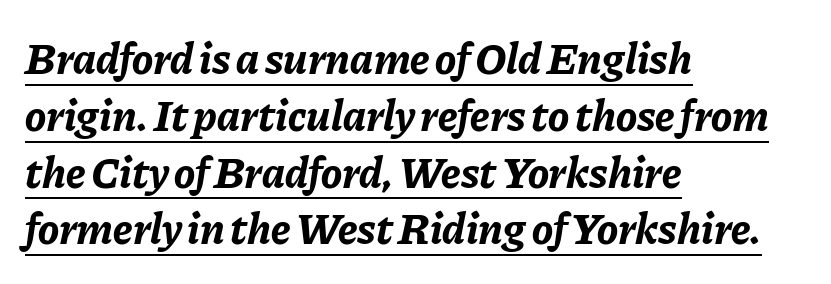
Quick note: underline on. Interline gaps are of average width in this sample. Nothing unusual about the tracking: characters are spaced as the font intends. Students, this is bold: see how much ink each stroke carries. Compared with ordinary roman type, these characters are visibly tilted.
